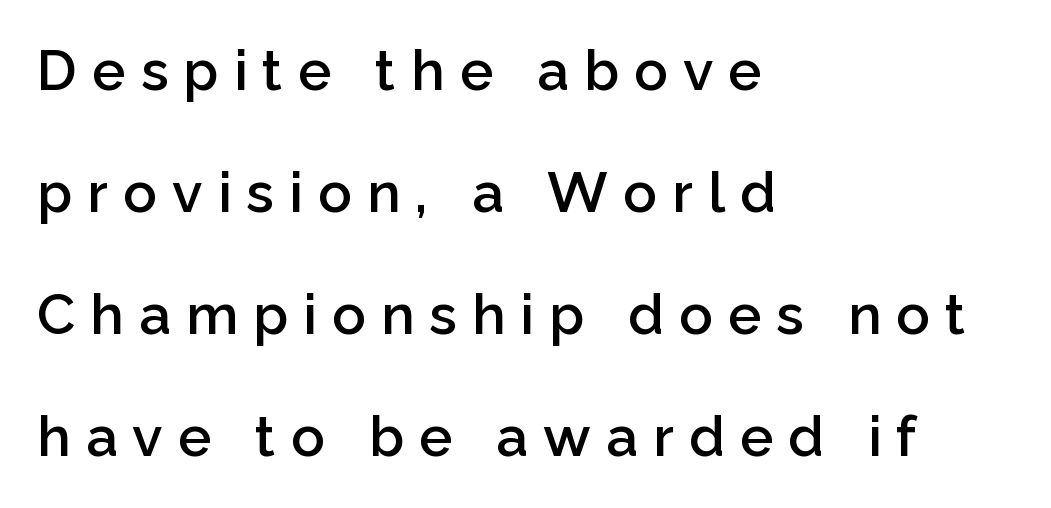
{"serif": "no", "italic": "no", "bold": "semi", "weight": "semibold", "width": "normal", "stroke_contrast": "low", "x_height": "medium", "monospaced": "no", "underline": "no", "align": "left", "line_spacing": "loose", "line_spacing_ratio": 2.18, "letter_spacing": "wide", "letter_spacing_em": 0.27, "glyph_px": 56}
